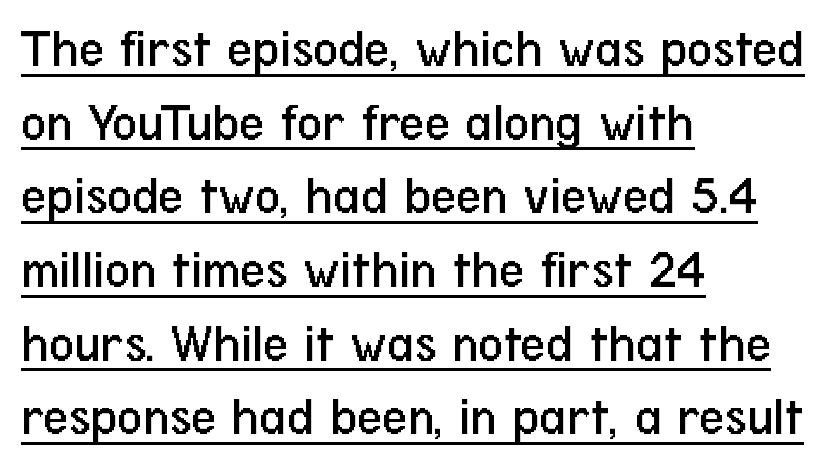
Caption: lettering with a line underneath. Reading down the column, the eye jumps a familiar distance to each next line. Style check: upright. All the whitespace from short lines collects on the right. The gaps between neighbouring characters are ordinary and unremarkable. Letterform terminals end flat and unadorned throughout the passage.
